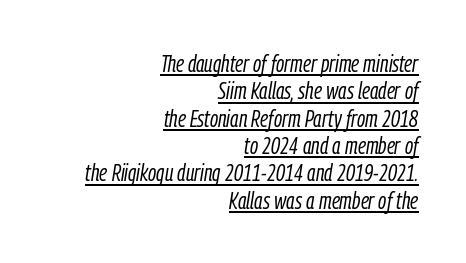
Standard letterfit; no display-style spreading of the glyphs. Horizontal alignment here is rightward, an uncommon choice for prose. No chunkiness to these letters — they're not bold. Compared with typical paragraphs, the rows here are closer together. If you drew a line through each stem, it would be angled. Is there an underline? Yes — a line sits under the letters.
